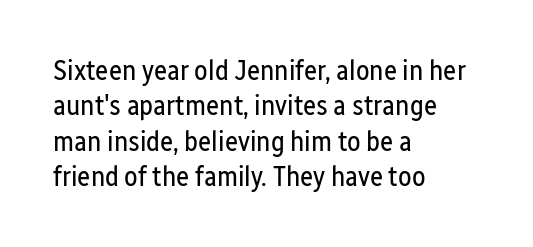
The image shows 28 px regular-weight, condensed sans-serif type, upright; set left-aligned, normal line spacing (1.26x), normal letter spacing, not underlined; low stroke contrast and a medium x-height.
